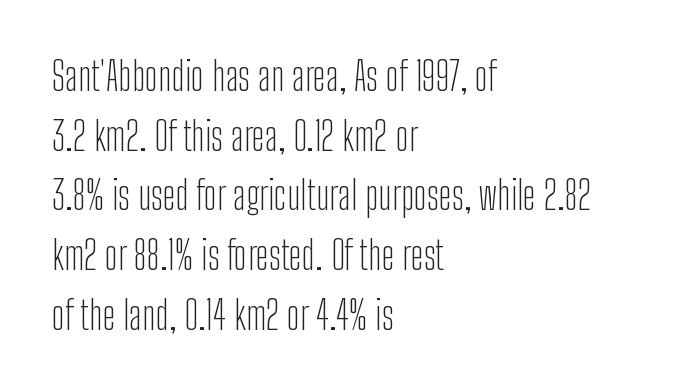
{"serif": "no", "italic": "no", "bold": "no", "weight": "light", "width": "condensed", "stroke_contrast": "low", "x_height": "medium", "monospaced": "no", "underline": "no", "align": "left", "line_spacing": "normal", "line_spacing_ratio": 1.53, "letter_spacing": "normal", "letter_spacing_em": 0.0, "glyph_px": 39}
